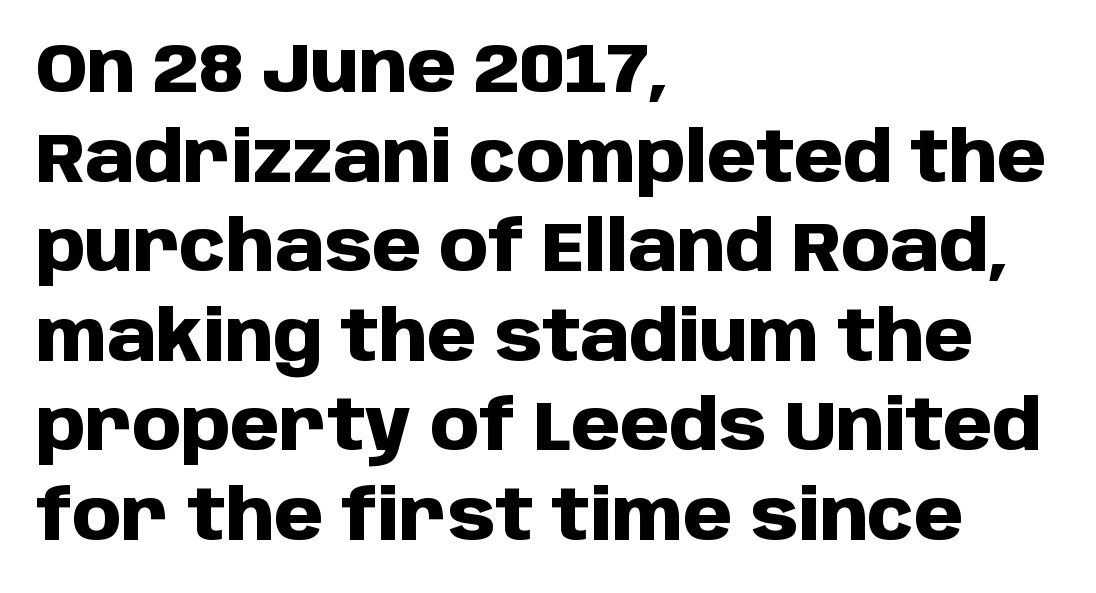
Q: Is the text bold? A: Yes.
Q: Is the text italic (slanted)? A: No, it is upright.
Q: Is the typeface a serif or a sans-serif typeface? A: Sans-serif.
Q: Is the text underlined? A: No.
Q: How is the paragraph aligned? A: Left-aligned.
Q: Is the spacing between letters normal or unusually wide? A: Normal.
Q: Is the spacing between lines tight, normal or loose? A: Normal.
Q: Width (condensed, normal, or wide)? A: Normal.
Q: Stroke contrast? A: Low.
Q: x-height? A: Large.
Q: Monospaced? A: No.
